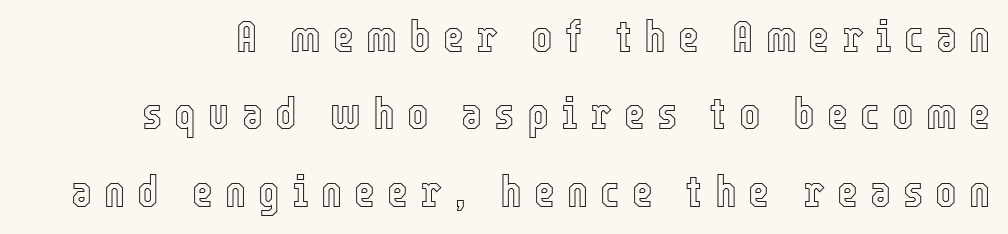
{"italic": "no", "width": "condensed", "x_height": "medium", "monospaced": "no", "underline": "no", "line_spacing_ratio": 1.72, "letter_spacing": "wide", "letter_spacing_em": 0.27, "glyph_px": 45}
